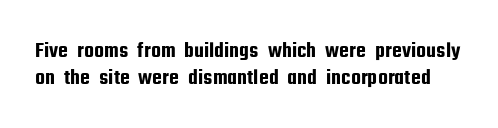
The image shows 22 px text type, upright; set line spacing 1.24x, normal letter spacing, not underlined.
